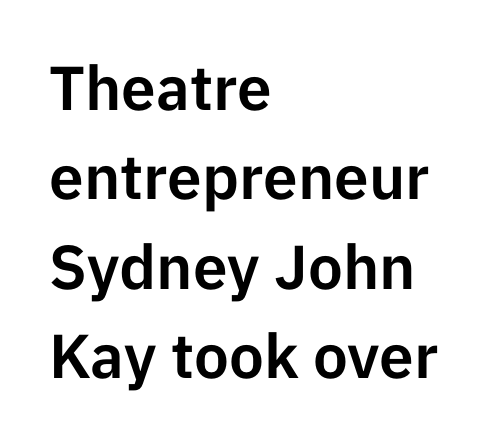
The image shows 62 px sans-serif type, upright; set left-aligned, normal line spacing (1.44x), normal letter spacing, not underlined; low stroke contrast and a medium x-height.
